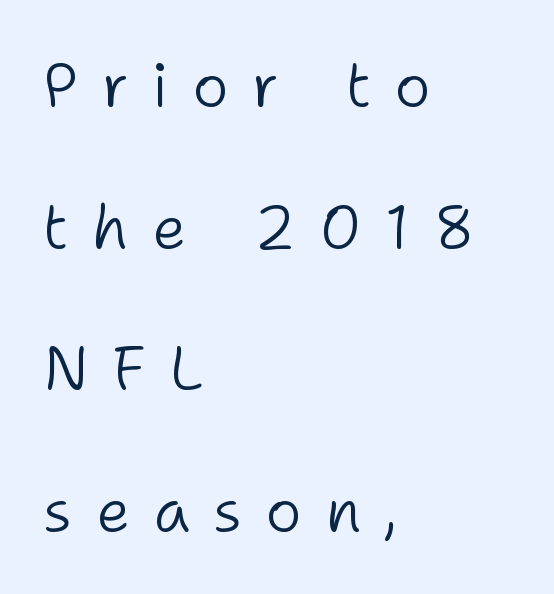
Q: Is the text bold? A: No.
Q: Is the text italic (slanted)? A: No, it is upright.
Q: Is the typeface a serif or a sans-serif typeface? A: Sans-serif.
Q: Is the text underlined? A: No.
Q: How is the paragraph aligned? A: Left-aligned.
Q: Is the spacing between letters normal or unusually wide? A: Unusually wide.
Q: Is the spacing between lines tight, normal or loose? A: Loose.
Q: Width (condensed, normal, or wide)? A: Normal.
Q: Stroke contrast? A: Low.
Q: x-height? A: Medium.
Q: Monospaced? A: No.
